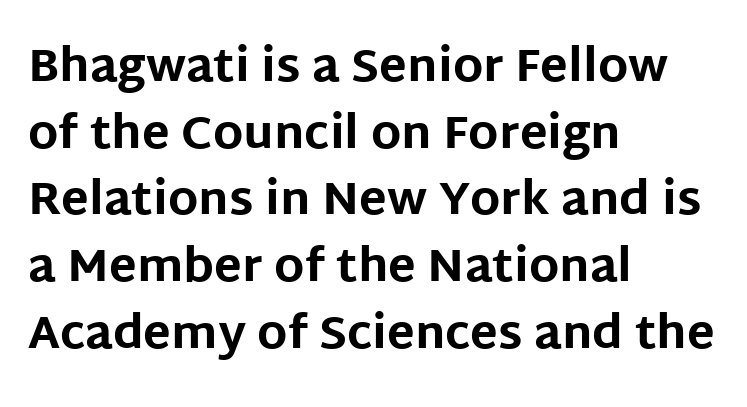
The image shows 46 px bold sans-serif type, upright; set left-aligned, normal line spacing (1.45x), normal letter spacing, not underlined; low stroke contrast and a large x-height.
